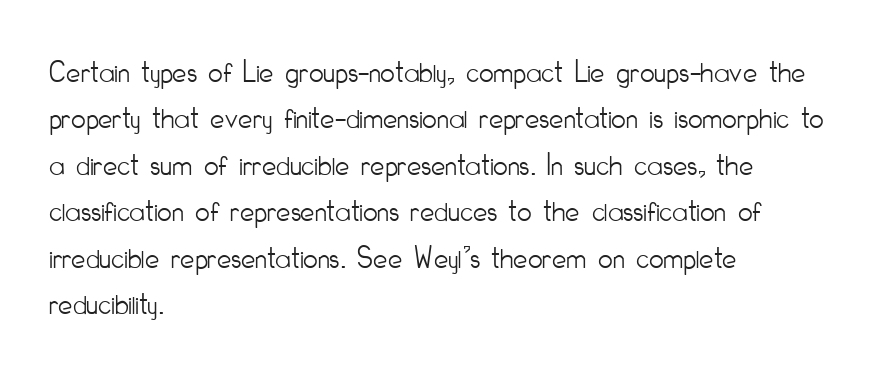
Q: Is the text bold? A: No.
Q: Is the text italic (slanted)? A: No, it is upright.
Q: Is the typeface a serif or a sans-serif typeface? A: Sans-serif.
Q: Is the text underlined? A: No.
Q: How is the paragraph aligned? A: Left-aligned.
Q: Is the spacing between letters normal or unusually wide? A: Normal.
Q: Is the spacing between lines tight, normal or loose? A: Normal.
Q: Width (condensed, normal, or wide)? A: Condensed.
Q: Stroke contrast? A: Low.
Q: x-height? A: Small.
Q: Monospaced? A: No.
